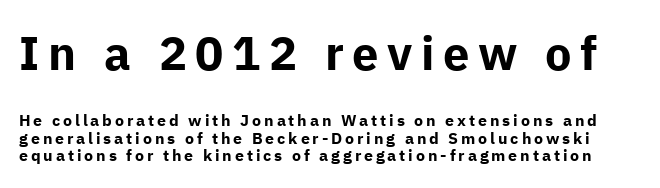
The image shows 47 px bold sans-serif type, upright; set tight line spacing (1.1x), not underlined; the first (top) block is 2.94x larger; low stroke contrast and a medium x-height.
